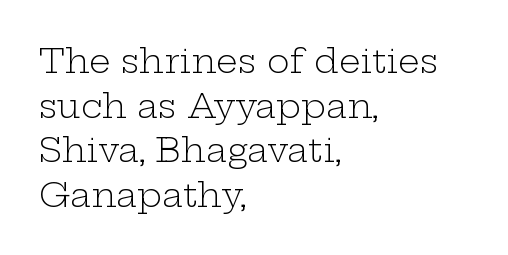
There is no visible air inserted between adjacent glyphs. Each stroke keeps to a modest, everyday thickness or less. Interline gaps are of average width in this sample. Do the characters align in a grid? No, the font is proportional. Where is the straight margin? On the left.
